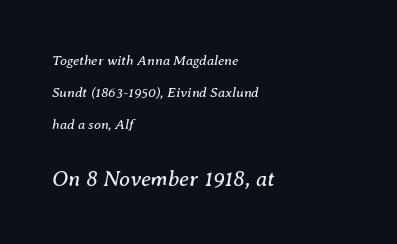
No chunkiness to these letters — they're not bold. Just letters on the line, the space beneath them empty. This block would shrink considerably if given ordinary leading; it's expanded now. Slanted lettering throughout. Bigger letters appear in the bottom chunk; the top chunk is reduced.
